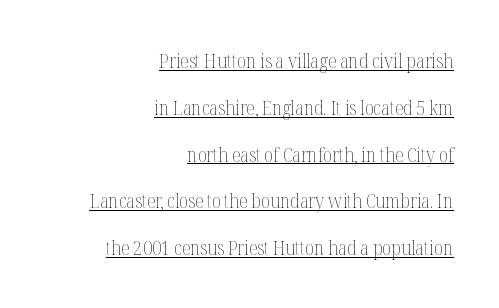
Honestly, the letter spacing is just normal — you wouldn't notice it. If you drew a line through each stem, it would be perfectly vertical. The cut favours lightness, reaching ordinary text weight at its darkest. Quick note: interline space is abundant. Right-aligned paragraph, ragged on the left.
